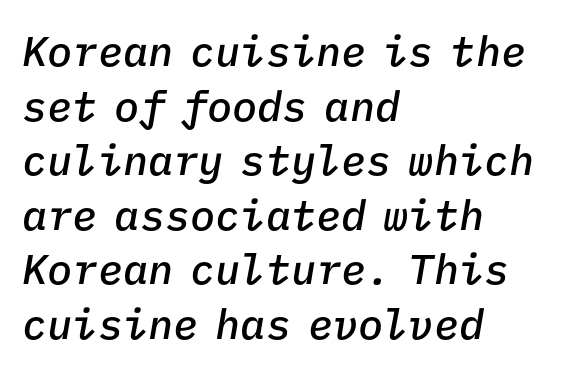
Q: Is the text bold? A: Semi-bold.
Q: Is the text italic (slanted)? A: Yes, it leans right by about 9 degrees.
Q: Is the text underlined? A: No.
Q: How is the paragraph aligned? A: Left-aligned.
Q: Is the spacing between letters normal or unusually wide? A: Normal.
Q: Is the spacing between lines tight, normal or loose? A: Normal.
Q: Width (condensed, normal, or wide)? A: Normal.
Q: Stroke contrast? A: Low.
Q: x-height? A: Medium.
Q: Monospaced? A: Yes.
